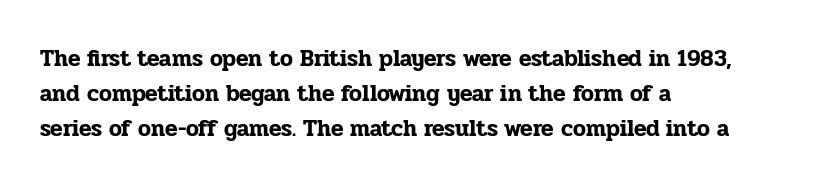
The image shows 23 px text type, upright; set left-aligned, normal line spacing (1.53x), normal letter spacing, not underlined.
